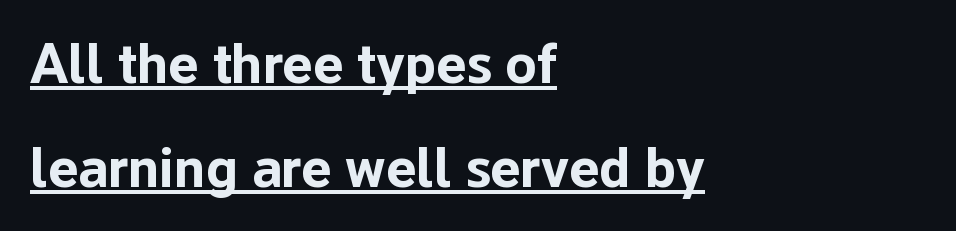
Varying glyph widths throughout — classic text-font behaviour. The strokes are fattened all the way to bold. The sample's only ornament is a line tracing under the words. Caption: standard tracking, unaltered. Letterform terminals end flat and unadorned throughout the passage.
